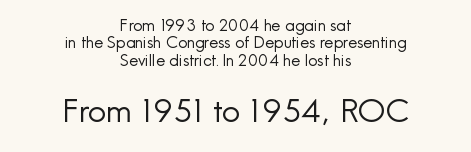
Q: Is the text bold? A: No.
Q: Is the text italic (slanted)? A: No, it is upright.
Q: Is the typeface a serif or a sans-serif typeface? A: Sans-serif.
Q: Is the text underlined? A: No.
Q: How is the paragraph aligned? A: Centered.
Q: Is the spacing between letters normal or unusually wide? A: Normal.
Q: Is the spacing between lines tight, normal or loose? A: Tight.
Q: Which block of text is set in a larger size, the first (top) or the second (bottom)? A: The second (bottom) one.
Q: Width (condensed, normal, or wide)? A: Normal.
Q: x-height? A: Small.
Q: Monospaced? A: No.
